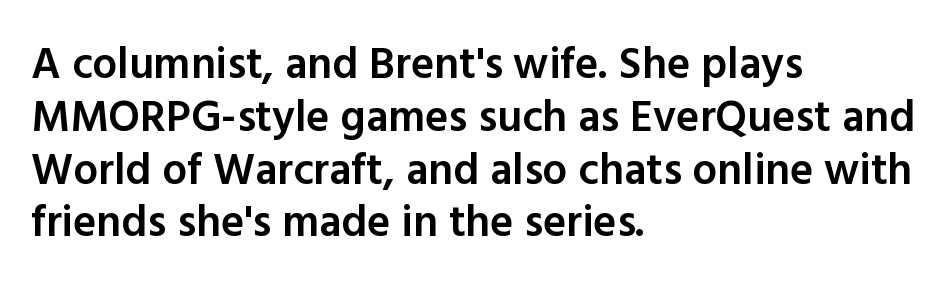
Layout note: lines flush left. Does extra space separate the letters? No, they use regular spacing. These lines are rendered in a variable-pitch font. Heft: intermediate — a semibold.
